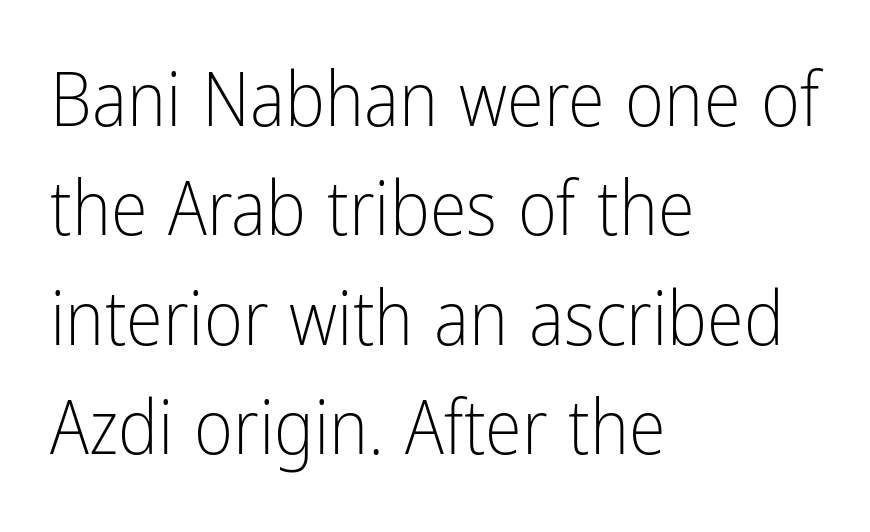
Q: Is the text bold? A: No.
Q: Is the text italic (slanted)? A: No, it is upright.
Q: Is the typeface a serif or a sans-serif typeface? A: Sans-serif.
Q: Is the text underlined? A: No.
Q: How is the paragraph aligned? A: Left-aligned.
Q: Is the spacing between letters normal or unusually wide? A: Normal.
Q: Is the spacing between lines tight, normal or loose? A: Normal.
Q: Width (condensed, normal, or wide)? A: Condensed.
Q: Stroke contrast? A: Low.
Q: x-height? A: Medium.
Q: Monospaced? A: No.
